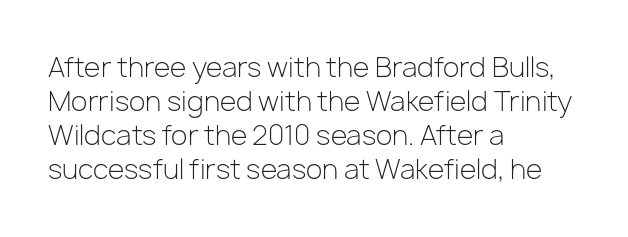
{"italic": "no", "bold": "no", "underline": "no", "align": "left", "line_spacing": "normal", "line_spacing_ratio": 1.26, "letter_spacing": "normal", "letter_spacing_em": 0.0, "glyph_px": 27}
